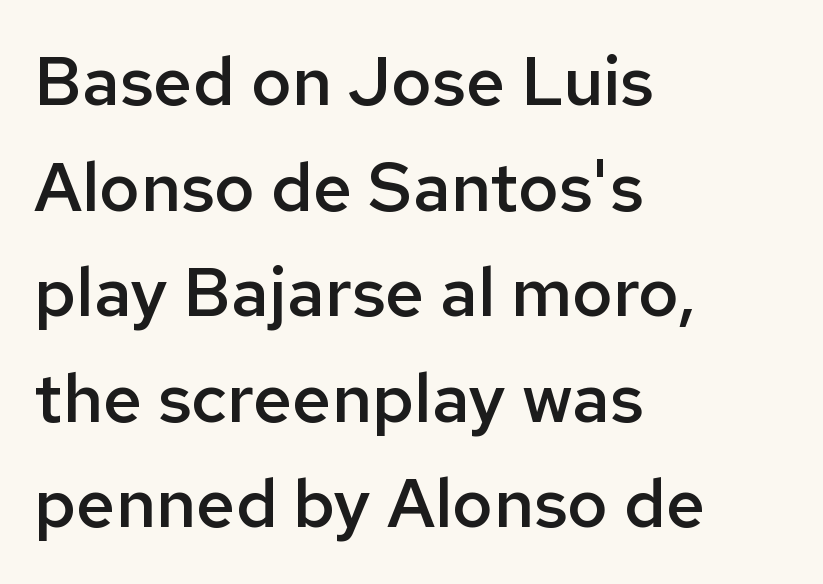
Leading matches the norm, producing a regular column. The passage shown is typeset with a sans-serif family. Every letter is mildly thick-stroked: semibold rather than bold. Check under the words: just untouched page. Leftover space on each line is placed entirely after the last word.
